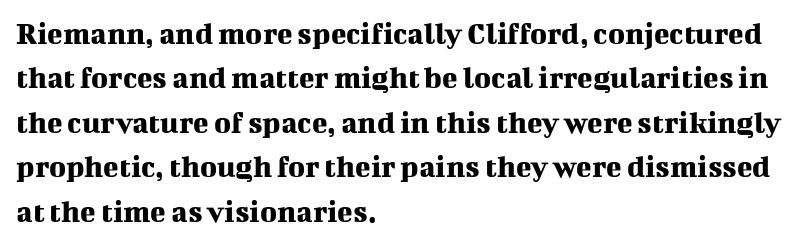
{"serif": "yes", "italic": "no", "width": "normal", "stroke_contrast": "medium", "x_height": "medium", "monospaced": "no", "underline": "no", "align": "left", "line_spacing": "normal", "line_spacing_ratio": 1.39, "letter_spacing": "normal", "letter_spacing_em": 0.0, "glyph_px": 32}
